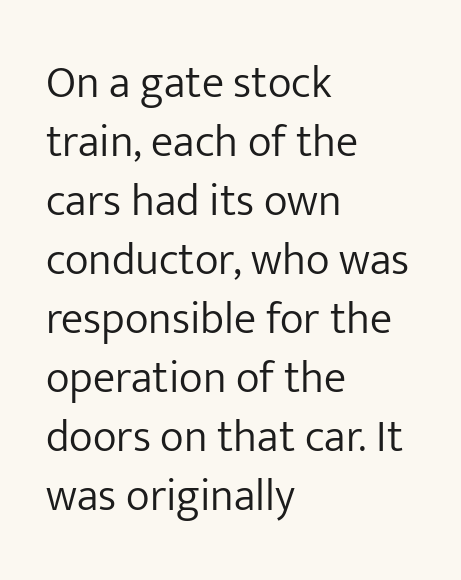
{"serif": "no", "italic": "no", "bold": "no", "weight": "light", "width": "normal", "stroke_contrast": "low", "x_height": "medium", "monospaced": "no", "underline": "no", "align": "left", "line_spacing": "normal", "line_spacing_ratio": 1.31, "letter_spacing": "normal", "letter_spacing_em": 0.0, "glyph_px": 45}
